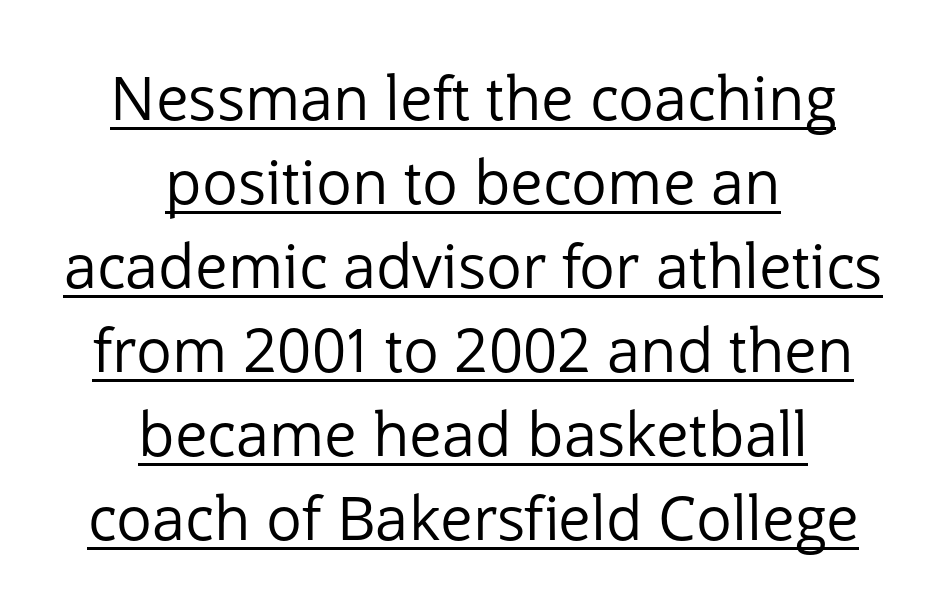
Rendered with straight, roman letterforms. Observe the ordinary spacing: letters are neighbours, not strangers. Think of a printed novel: that variable character pitch is what you see here. Rows of type keep a routine distance in the vertical direction. A quiet, ordinary-to-light weight characterises the typeface. Layout note: lines centered.
